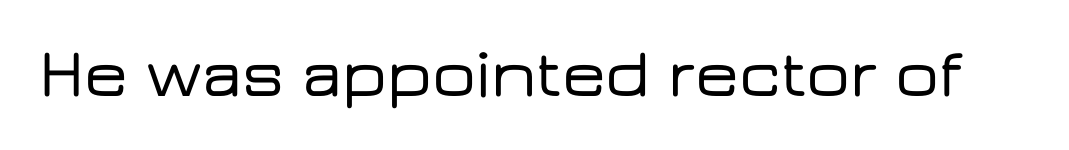
Characters remain perfectly vertical along every line. The passage shown is typed in a proportional face where columns would drift. The glyphs are unaccompanied by any horizontal stroke below them. The passage shown has conventional tracking throughout. Is this a sans? Yes — the strokes have no serifs.
